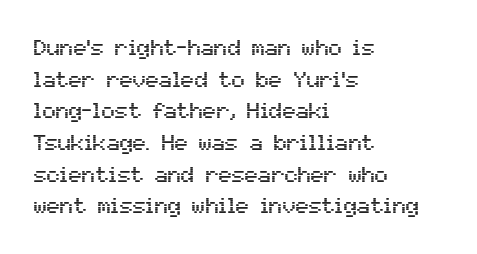
Q: Is the text italic (slanted)? A: No, it is upright.
Q: Is the text underlined? A: No.
Q: How is the paragraph aligned? A: Left-aligned.
Q: Is the spacing between letters normal or unusually wide? A: Normal.
Q: Is the spacing between lines tight, normal or loose? A: Normal.
